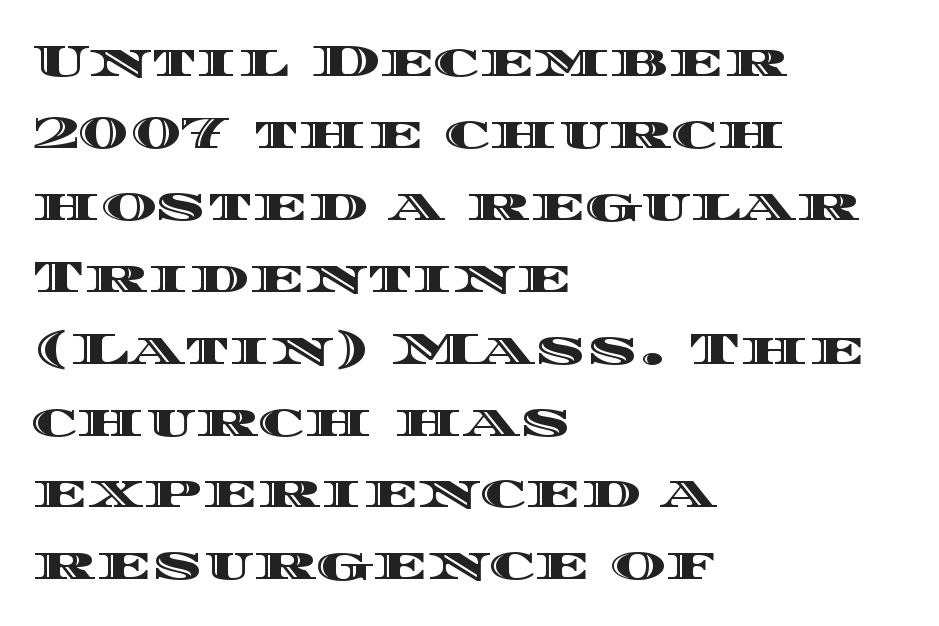
Note the varied advance widths — an 'i' is clearly narrower than an 'm'. No italicization has been applied; the sample stays upright. The space between consecutive lines is moderate. Only glyphs here, with clear space below each row. The setting favours the left margin, as ordinary paragraphs usually do. You could call the tracking neutral — neither tight nor loose.
